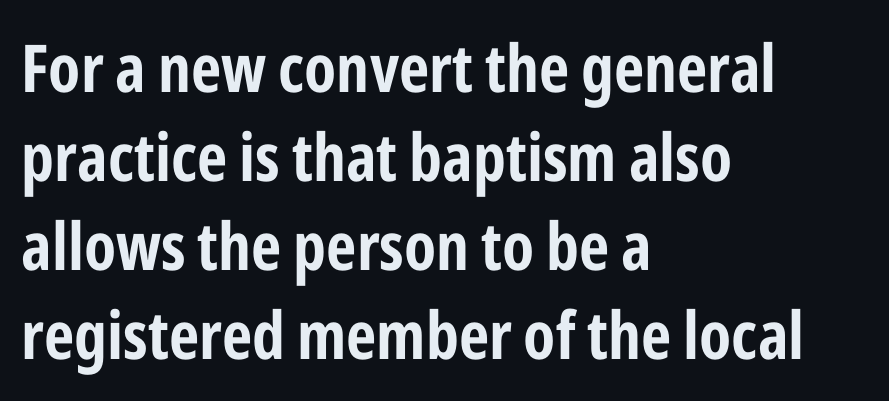
The image shows 66 px bold, condensed sans-serif type, upright; set left-aligned, normal line spacing (1.35x), normal letter spacing, not underlined; low stroke contrast and a medium x-height.
